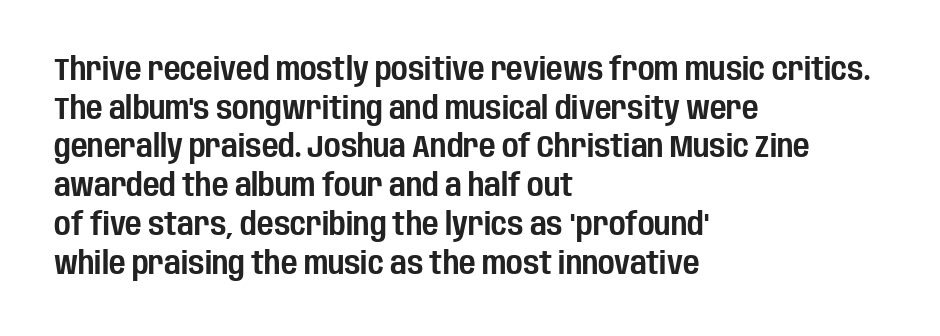
The image shows 32 px condensed sans-serif type, upright; set left-aligned, line spacing 1.21x, normal letter spacing, not underlined; low stroke contrast and a large x-height.
